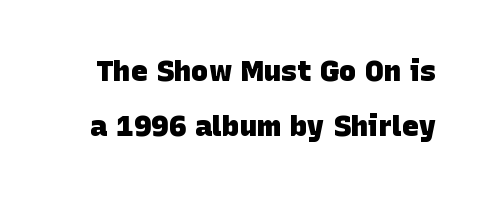
Stroke terminals: plain, sans-serif. Proportional: the letters do not fall into vertical columns. Tracking here is standard; glyphs follow each other at the usual distance. Glance below the letters and you will spot only blank space. I'd describe the lettering as bold — thick and assertive.
